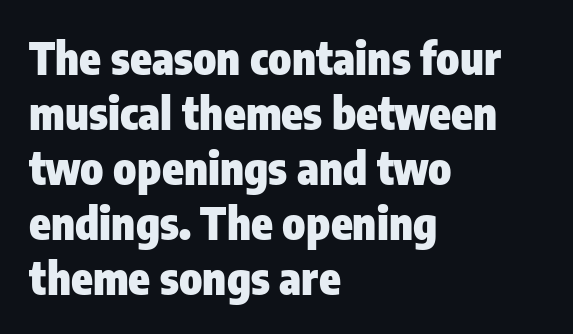
Q: Is the text bold? A: Yes.
Q: Is the text italic (slanted)? A: No, it is upright.
Q: Is the typeface a serif or a sans-serif typeface? A: Sans-serif.
Q: Is the text underlined? A: No.
Q: How is the paragraph aligned? A: Left-aligned.
Q: Is the spacing between letters normal or unusually wide? A: Normal.
Q: Is the spacing between lines tight, normal or loose? A: Normal.
Q: Width (condensed, normal, or wide)? A: Condensed.
Q: Stroke contrast? A: Low.
Q: x-height? A: Medium.
Q: Monospaced? A: No.
